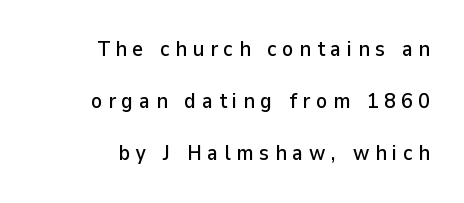
Q: Is the text italic (slanted)? A: No, it is upright.
Q: Is the text underlined? A: No.
Q: How is the paragraph aligned? A: Right-aligned.
Q: Is the spacing between letters normal or unusually wide? A: Unusually wide.
Q: Is the spacing between lines tight, normal or loose? A: Loose.
